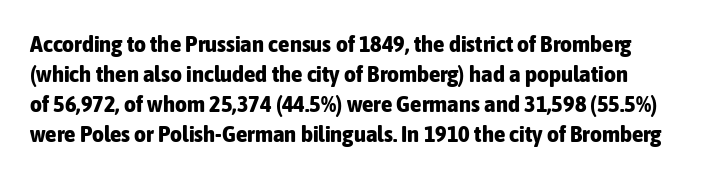
The image shows 23 px bold type, upright; set normal line spacing (1.31x), normal letter spacing, not underlined.
